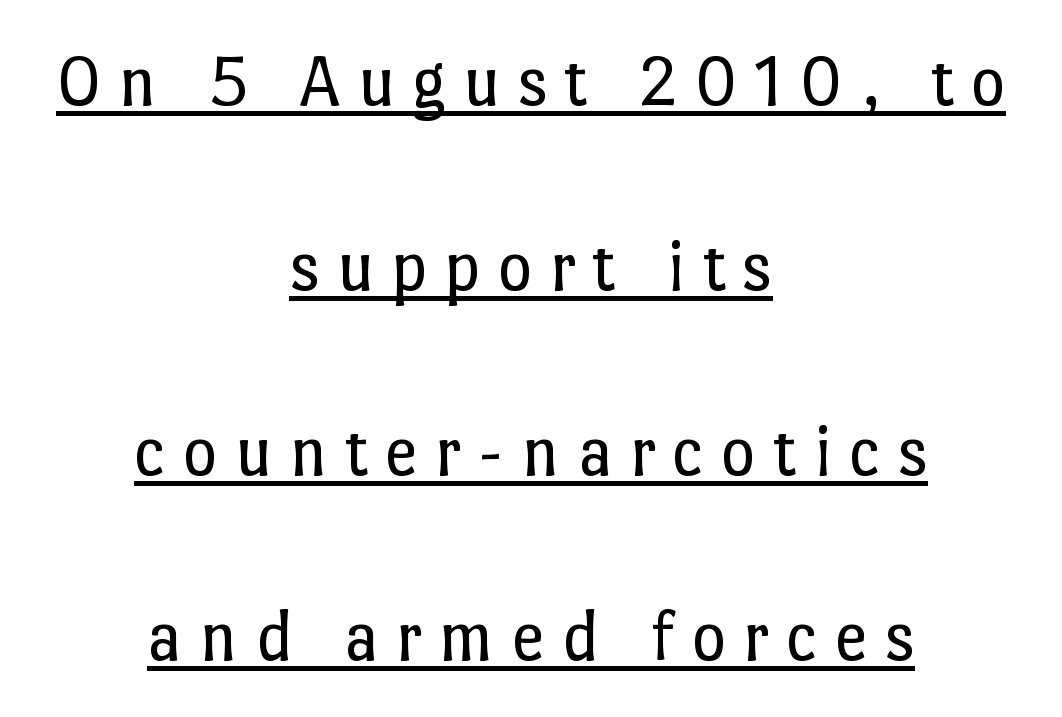
Q: Is the text bold? A: No.
Q: Is the text italic (slanted)? A: No, it is upright.
Q: Is the text underlined? A: Yes.
Q: How is the paragraph aligned? A: Centered.
Q: Is the spacing between letters normal or unusually wide? A: Unusually wide.
Q: Is the spacing between lines tight, normal or loose? A: Loose.
Q: Width (condensed, normal, or wide)? A: Normal.
Q: Stroke contrast? A: Low.
Q: x-height? A: Medium.
Q: Monospaced? A: No.
